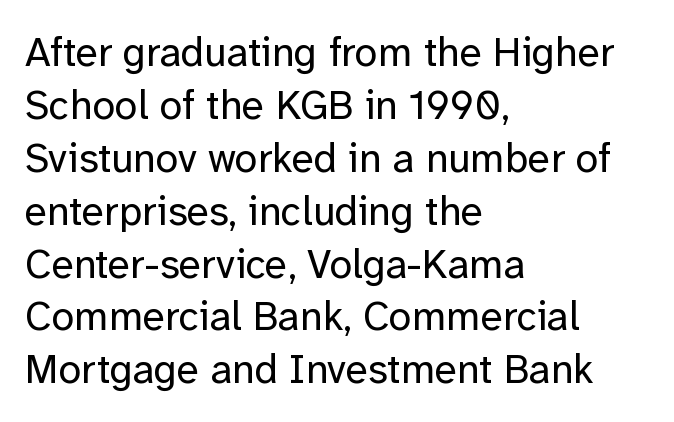
{"serif": "no", "italic": "no", "bold": "no", "weight": "regular", "width": "normal", "stroke_contrast": "low", "x_height": "medium", "monospaced": "no", "underline": "no", "align": "left", "line_spacing": "normal", "line_spacing_ratio": 1.29, "letter_spacing": "normal", "letter_spacing_em": 0.0, "glyph_px": 41}
